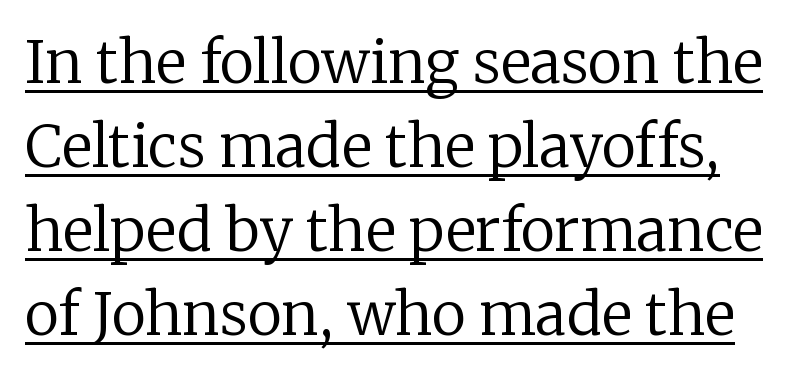
Q: Is the text bold? A: No.
Q: Is the text italic (slanted)? A: No, it is upright.
Q: Is the typeface a serif or a sans-serif typeface? A: Serif.
Q: Is the text underlined? A: Yes.
Q: Is the spacing between letters normal or unusually wide? A: Normal.
Q: Is the spacing between lines tight, normal or loose? A: Normal.
Q: Width (condensed, normal, or wide)? A: Normal.
Q: Stroke contrast? A: Low.
Q: x-height? A: Medium.
Q: Monospaced? A: No.
